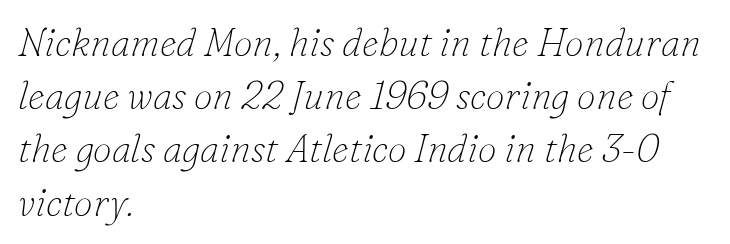
The image shows 38 px thin serif type, italic (leaning right); set left-aligned, normal line spacing (1.4x), normal letter spacing, not underlined; low stroke contrast and a small x-height.
